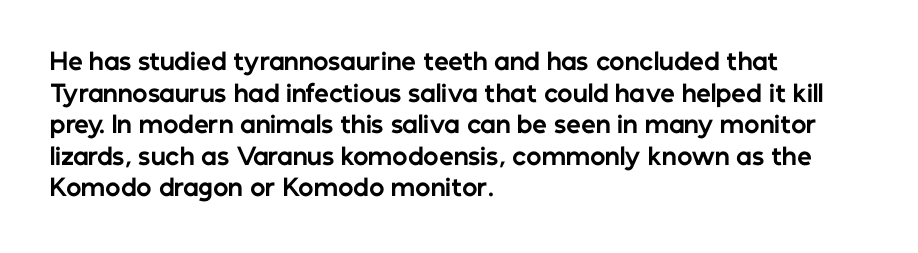
The image shows 23 px bold type, upright; set left-aligned, normal line spacing (1.37x), normal letter spacing, not underlined.
